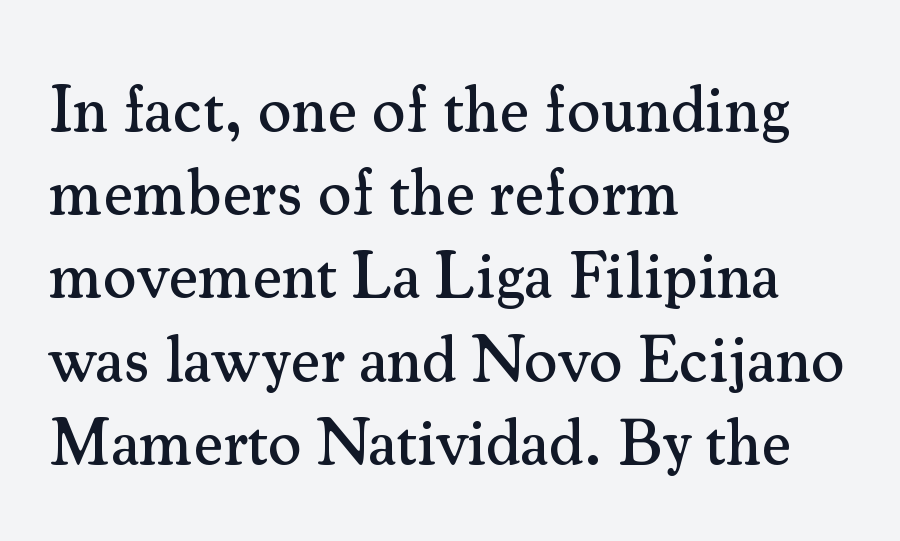
The image shows 65 px serif type, upright; set left-aligned, normal line spacing (1.28x), normal letter spacing, not underlined; medium stroke contrast and a small x-height.
